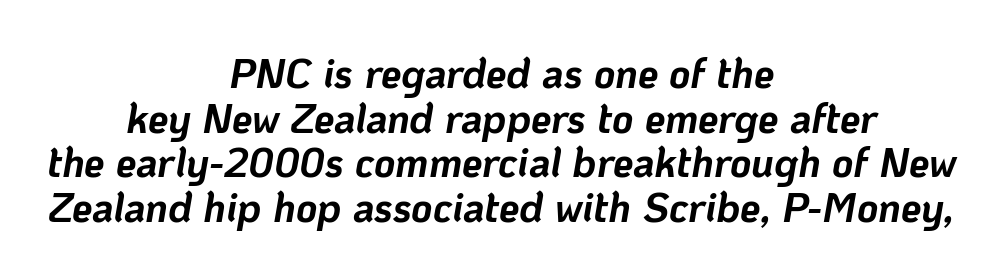
The image shows 41 px bold type, italic (leaning right); set centered, tight line spacing (1.09x), normal letter spacing, not underlined; low stroke contrast and a medium x-height.
